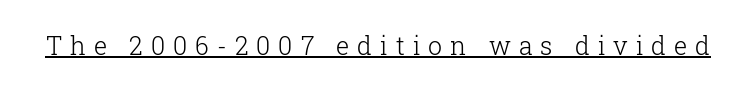
{"italic": "no", "bold": "no", "underline": "yes", "letter_spacing": "wide", "letter_spacing_em": 0.32, "glyph_px": 25}
